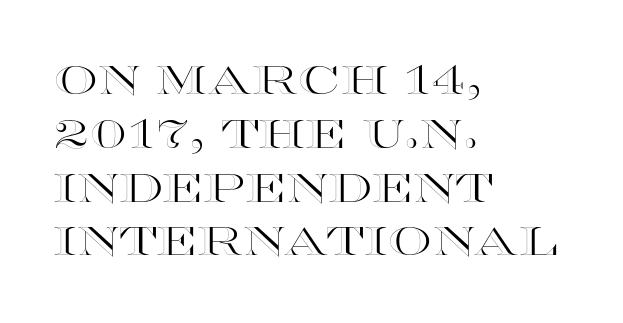
The image shows 39 px wide type, upright; set left-aligned, normal line spacing (1.38x), normal letter spacing, not underlined; a large x-height.
